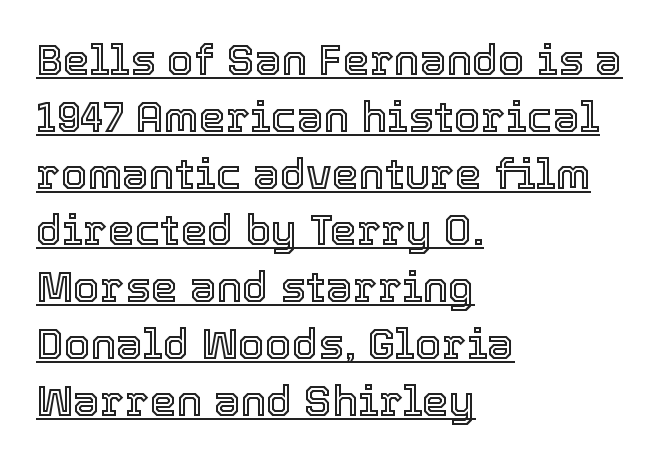
The image shows 43 px text type, upright; set left-aligned, normal line spacing (1.32x), normal letter spacing, underlined; a medium x-height.
